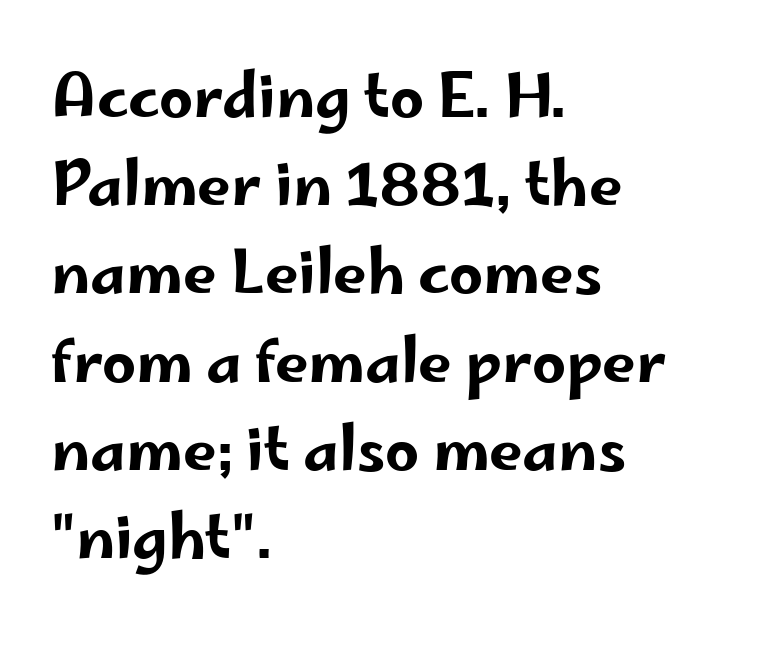
In CSS terms this would be text-align: left. The axis of the letterforms is exactly vertical. These lines keep a tight, regular rhythm from letter to letter. The lines sit at an ordinary, default distance from one another.
